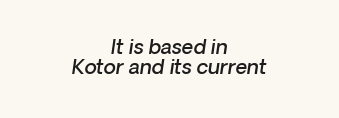
The image shows 20 px text type; set centered, tight line spacing (0.98x), normal letter spacing, not underlined.
